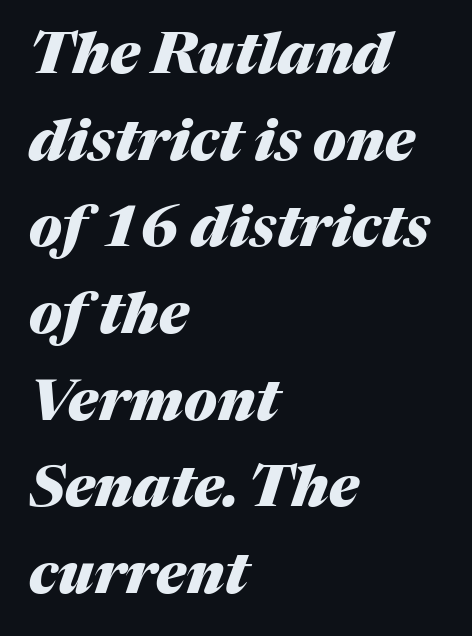
{"italic": "yes", "lean": "right", "slant_degrees": 17, "bold": "yes", "weight": "heavy", "width": "normal", "stroke_contrast": "medium", "x_height": "medium", "monospaced": "no", "underline": "no", "align": "left", "line_spacing": "normal", "line_spacing_ratio": 1.52, "letter_spacing": "normal", "letter_spacing_em": 0.0, "glyph_px": 57}
